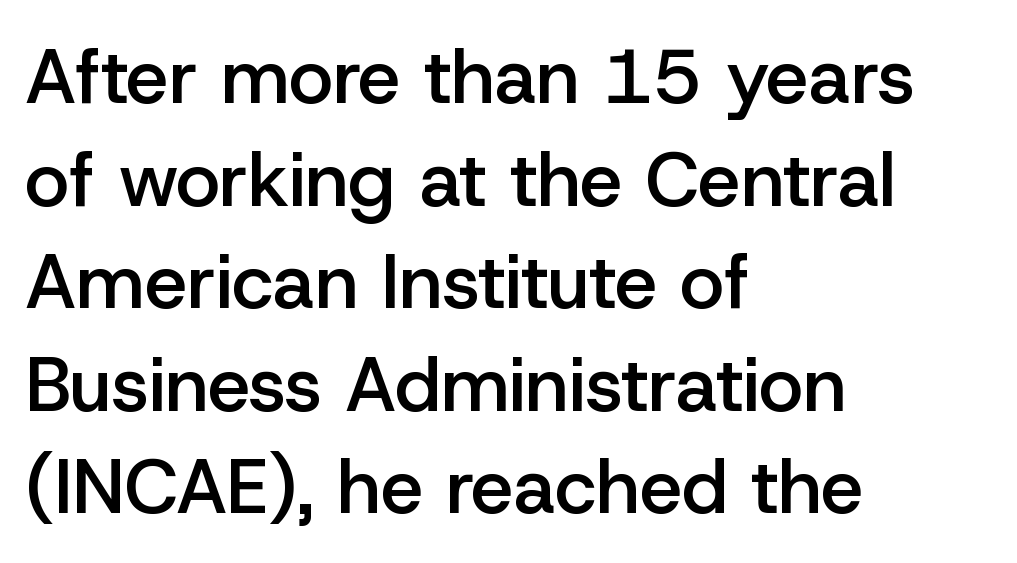
The image shows 76 px semibold sans-serif type, upright; set left-aligned, normal line spacing (1.35x), normal letter spacing, not underlined; low stroke contrast and a medium x-height.
